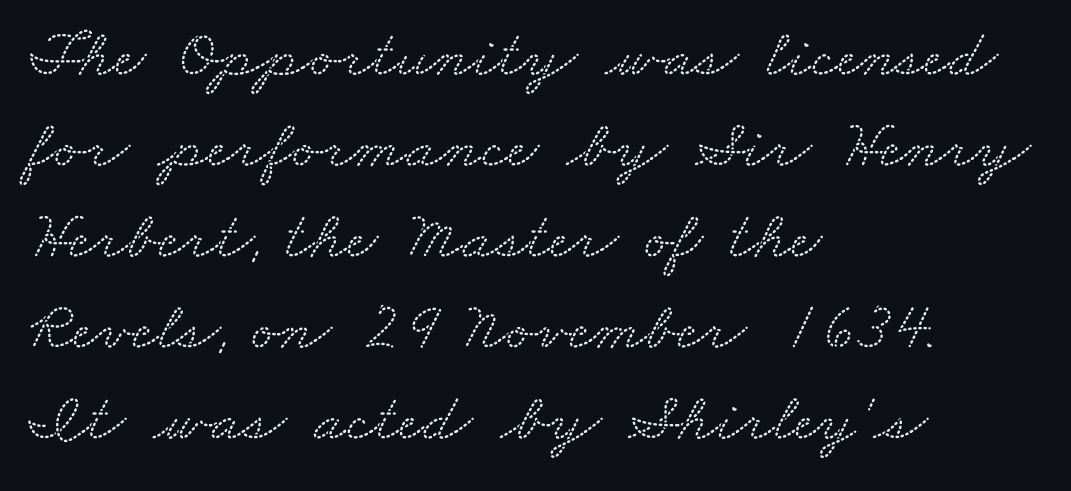
Quick note: interline space is typical. Little horizontal feet cap the strokes, marking this as serif type. The gaps between neighbouring characters are ordinary and unremarkable. The rendering uses natural spacing where letterforms have individual widths. Descender tails drop into unmarked territory. Notice how the passage keeps a crisp vertical edge on the left only.
